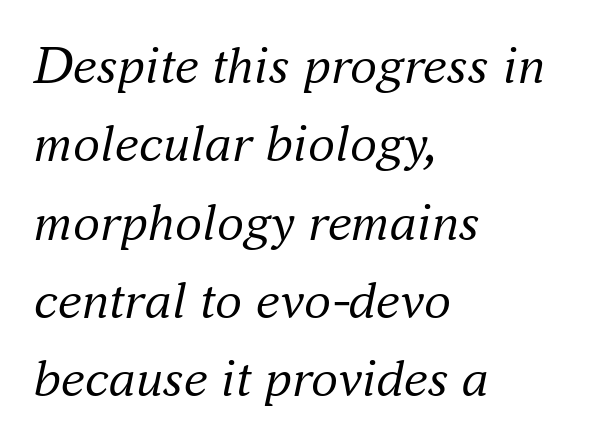
Q: Is the text bold? A: No.
Q: Is the text italic (slanted)? A: Yes, it leans right by about 16 degrees.
Q: Is the typeface a serif or a sans-serif typeface? A: Serif.
Q: Is the text underlined? A: No.
Q: How is the paragraph aligned? A: Left-aligned.
Q: Is the spacing between letters normal or unusually wide? A: Normal.
Q: Is the spacing between lines tight, normal or loose? A: Normal.
Q: Width (condensed, normal, or wide)? A: Normal.
Q: Stroke contrast? A: Medium.
Q: x-height? A: Small.
Q: Monospaced? A: No.
